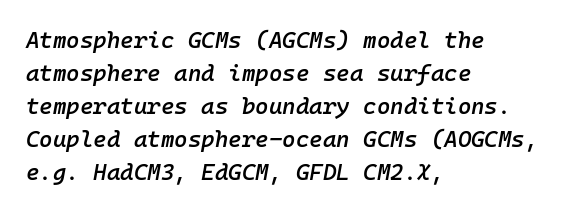
Slightly chunky letters — semibold, I'd say, not full bold. When letters slant like this, we call the style italic. This rendering uses left alignment, leaving the right contour irregular. The string is rendered with underlining switched off. A typesetter would call this leading conventional body-copy spacing. Tracking value appears to be zero — textbook default spacing.
